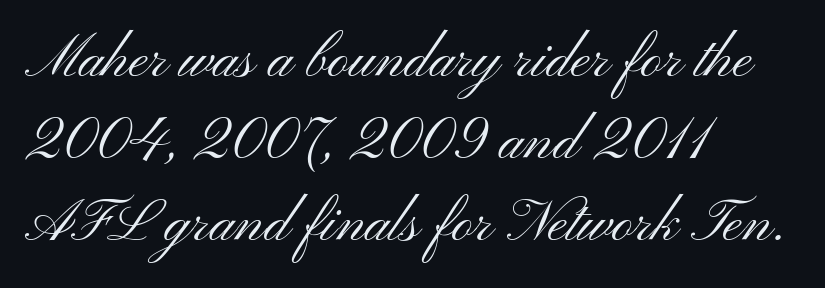
{"serif": "no", "bold": "no", "weight": "light", "width": "wide", "stroke_contrast": "medium", "x_height": "small", "monospaced": "no", "underline": "no", "align": "left", "line_spacing": "normal", "line_spacing_ratio": 1.41, "letter_spacing": "normal", "letter_spacing_em": 0.0, "glyph_px": 58}
